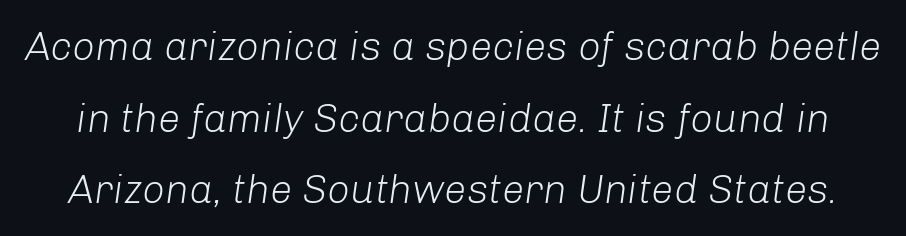
Q: Is the text bold? A: No.
Q: Is the text italic (slanted)? A: Yes, it leans right by about 8 degrees.
Q: Is the text underlined? A: No.
Q: Is the spacing between letters normal or unusually wide? A: Normal.
Q: Width (condensed, normal, or wide)? A: Normal.
Q: Stroke contrast? A: Low.
Q: x-height? A: Medium.
Q: Monospaced? A: No.
